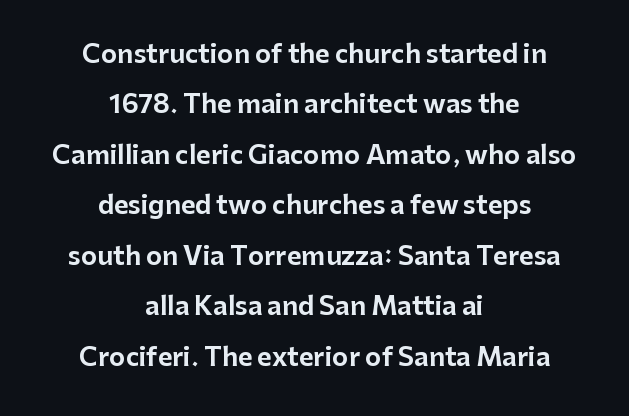
Is the block centered? Yes — each line is placed symmetrically about the middle. Descenders are the only things crossing below the line. Summary of vertical rhythm: relaxed, with wide interline spacing. The typography opts for an upright posture over an oblique one.
